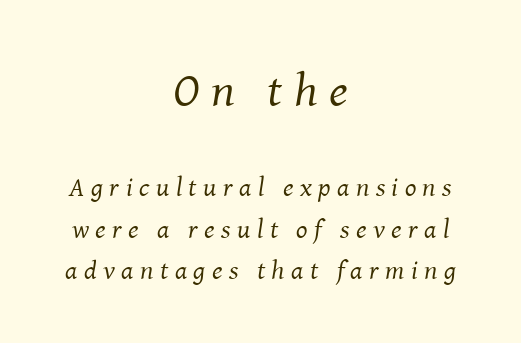
Underline: absent. Typeset on center — no edge is straight. The text carries the slant typical of an italic or oblique font. Is this a heavy cut? Hardly; it is regular or lighter. The passage shown begins with its larger block and ends with its smaller one. The vertical gap from one line to the next is medium.
